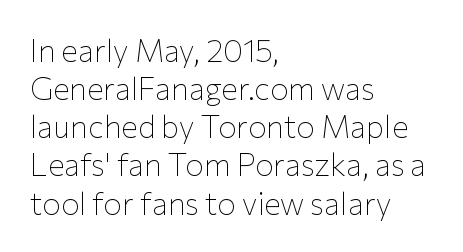
{"serif": "no", "italic": "no", "bold": "no", "weight": "thin", "width": "normal", "stroke_contrast": "low", "x_height": "medium", "monospaced": "no", "underline": "no", "align": "left", "line_spacing_ratio": 1.23, "letter_spacing": "normal", "letter_spacing_em": 0.0, "glyph_px": 31}
